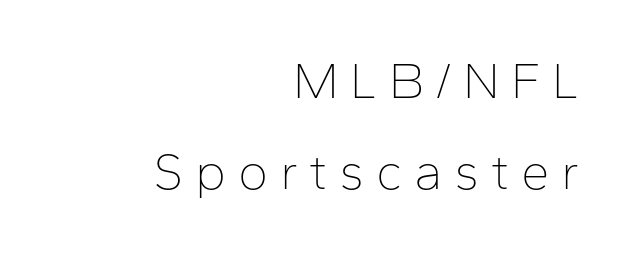
{"serif": "no", "italic": "no", "bold": "no", "weight": "thin", "width": "normal", "stroke_contrast": "low", "x_height": "medium", "monospaced": "no", "underline": "no", "align": "right", "line_spacing_ratio": 1.79, "letter_spacing": "wide", "letter_spacing_em": 0.23, "glyph_px": 51}
